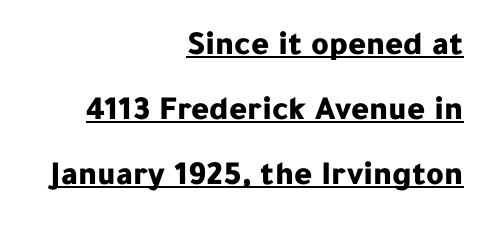
The image shows 34 px bold sans-serif type, upright; set right-aligned, loose line spacing (1.91x), normal letter spacing, underlined; low stroke contrast and a medium x-height.
